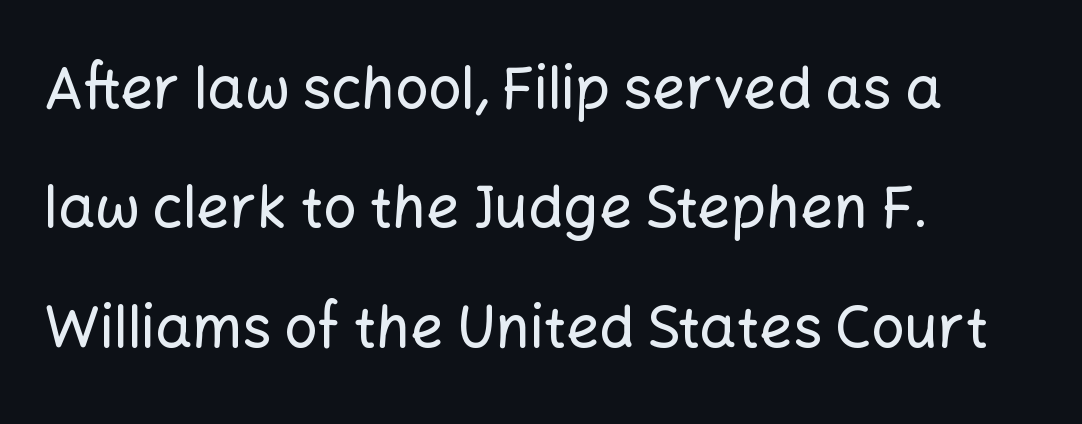
The image shows 58 px sans-serif type, upright; set left-aligned, loose line spacing (2.06x), normal letter spacing, not underlined; low stroke contrast and a medium x-height.
